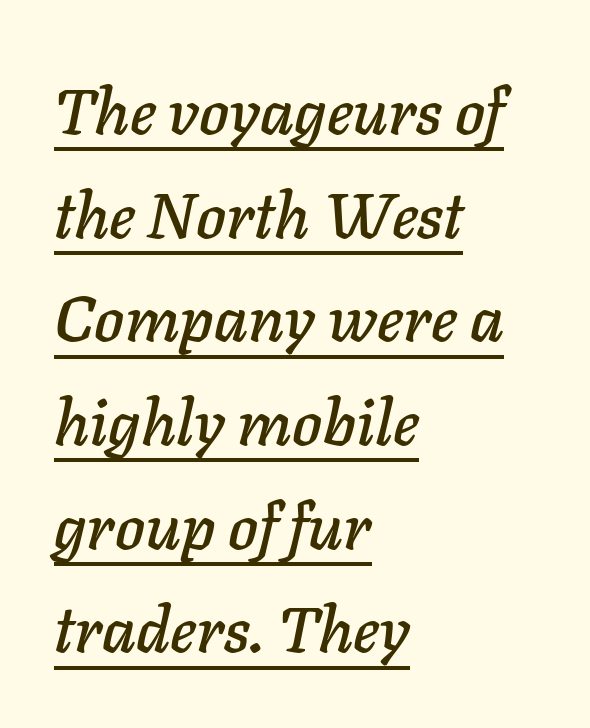
The image shows 64 px text type, italic (leaning right); set left-aligned, normal line spacing (1.62x), normal letter spacing, underlined; low stroke contrast and a medium x-height.
